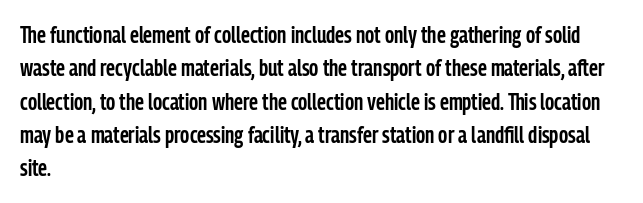
Q: Is the text bold? A: Semi-bold.
Q: Is the text italic (slanted)? A: No, it is upright.
Q: Is the text underlined? A: No.
Q: How is the paragraph aligned? A: Left-aligned.
Q: Is the spacing between letters normal or unusually wide? A: Normal.
Q: Is the spacing between lines tight, normal or loose? A: Normal.
